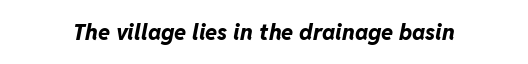
Its strokes are broad and dark, the hallmark of bold type. Standard letterfit; no display-style spreading of the glyphs. You can tell it's italic because the verticals aren't actually vertical. Rule under the text: the space is simply empty.
